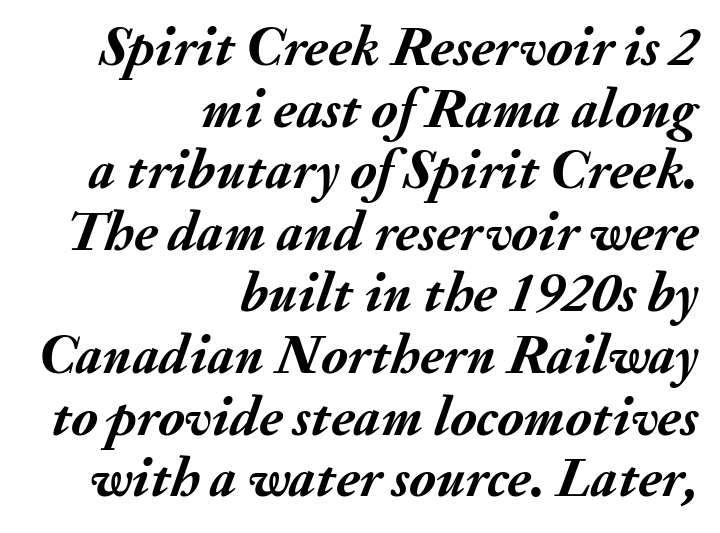
The image shows 56 px semibold type, italic (leaning right); set right-aligned, tight line spacing (1.1x), normal letter spacing, not underlined; medium stroke contrast and a small x-height.
